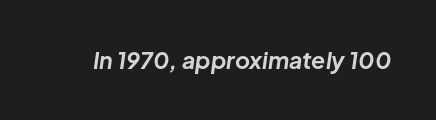
You'd pick this weight for a headline — it's a proper bold. This sample uses plain, unmodified letter spacing. The area under the type is left untouched. Style check: oblique.
